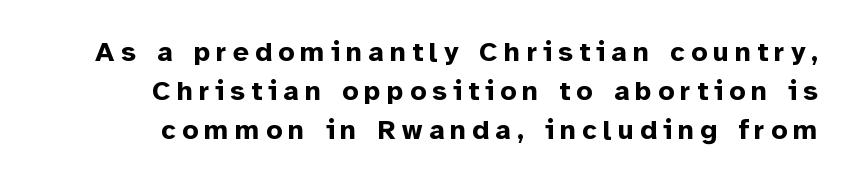
Q: Is the text bold? A: Yes.
Q: Is the text italic (slanted)? A: No, it is upright.
Q: Is the typeface a serif or a sans-serif typeface? A: Sans-serif.
Q: Is the text underlined? A: No.
Q: Is the spacing between letters normal or unusually wide? A: Unusually wide.
Q: Is the spacing between lines tight, normal or loose? A: Normal.
Q: Width (condensed, normal, or wide)? A: Normal.
Q: Stroke contrast? A: Low.
Q: x-height? A: Medium.
Q: Monospaced? A: No.
